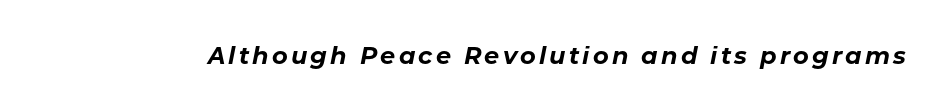
Q: Is the text bold? A: Yes.
Q: Is the text italic (slanted)? A: Yes, it leans right by about 11 degrees.
Q: Is the text underlined? A: No.
